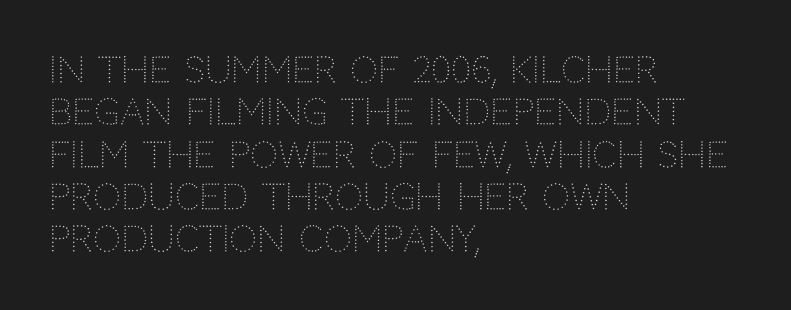
Q: Is the text bold? A: No.
Q: Is the text italic (slanted)? A: No, it is upright.
Q: Is the typeface a serif or a sans-serif typeface? A: Sans-serif.
Q: Is the text underlined? A: No.
Q: How is the paragraph aligned? A: Left-aligned.
Q: Is the spacing between letters normal or unusually wide? A: Normal.
Q: Width (condensed, normal, or wide)? A: Normal.
Q: Stroke contrast? A: Low.
Q: x-height? A: Large.
Q: Monospaced? A: No.
